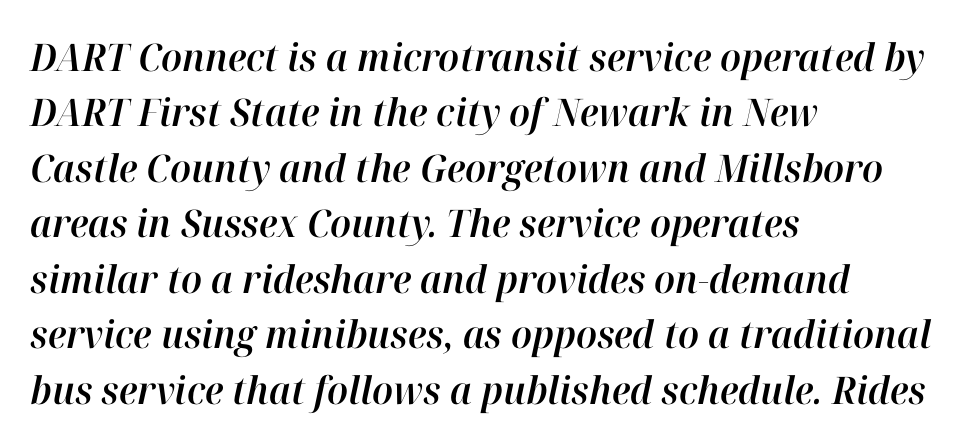
The image shows 38 px text type, italic (leaning right); set left-aligned, normal line spacing (1.46x), normal letter spacing, not underlined; high stroke contrast and a medium x-height.
